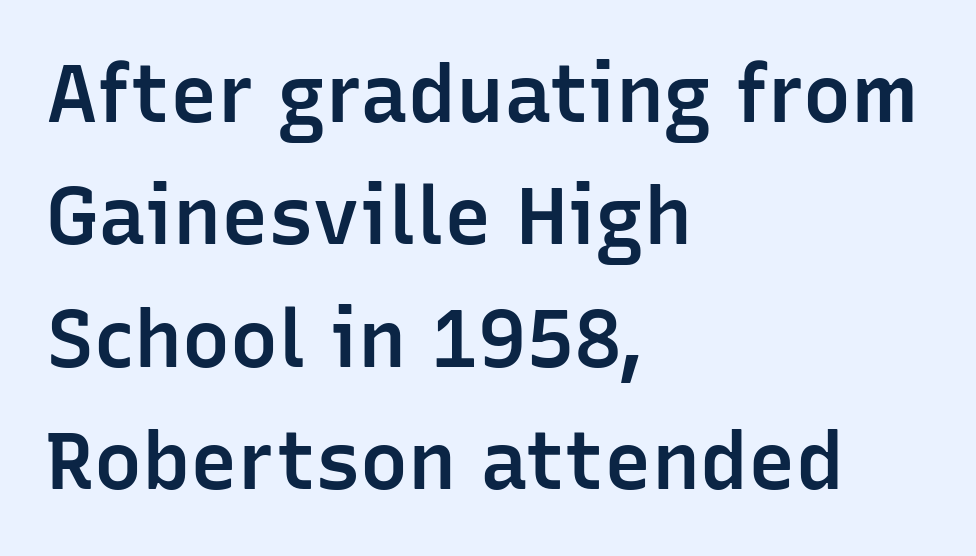
Q: Is the text bold? A: Semi-bold.
Q: Is the text italic (slanted)? A: No, it is upright.
Q: Is the typeface a serif or a sans-serif typeface? A: Sans-serif.
Q: Is the text underlined? A: No.
Q: How is the paragraph aligned? A: Left-aligned.
Q: Is the spacing between letters normal or unusually wide? A: Normal.
Q: Is the spacing between lines tight, normal or loose? A: Normal.
Q: Width (condensed, normal, or wide)? A: Normal.
Q: Stroke contrast? A: Low.
Q: x-height? A: Medium.
Q: Monospaced? A: No.
